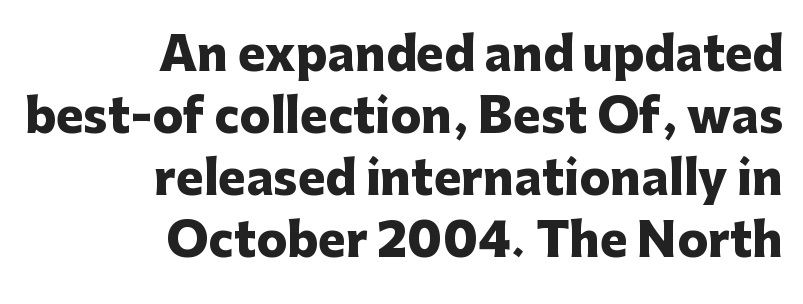
Character widths vary here, with narrow letters taking less room than wide ones. The setting favours the right margin, as signatures and pull-quotes sometimes do. Glyph-to-glyph distance matches everyday printed text. Baseline-to-baseline distance is the conventional proportion of letter height.
